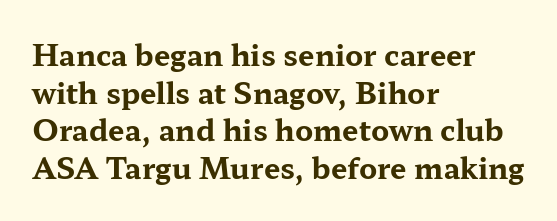
{"serif": "yes", "italic": "no", "bold": "yes", "weight": "bold", "width": "wide", "stroke_contrast": "medium", "x_height": "medium", "monospaced": "no", "underline": "no", "align": "left", "line_spacing": "normal", "line_spacing_ratio": 1.3, "letter_spacing": "normal", "letter_spacing_em": 0.0, "glyph_px": 29}
